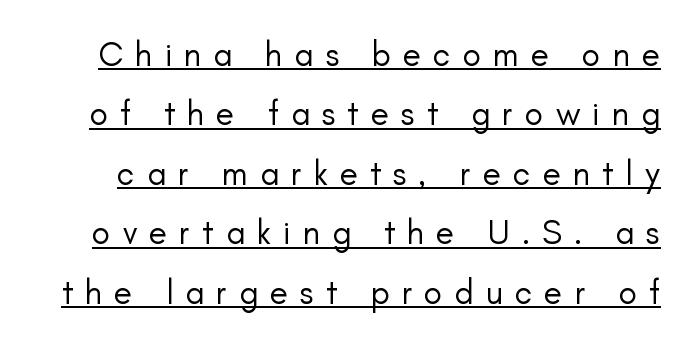
Every stem runs plumb, perpendicular to the baseline. No extra ink here — the face is not bold. Spacing between characters has been opened up far beyond the box default. The passage shown is typed in a proportional face where columns would drift.
